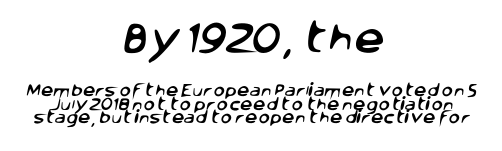
{"serif": "no", "width": "normal", "stroke_contrast": "low", "x_height": "large", "monospaced": "no", "underline": "no", "align": "center", "line_spacing": "tight", "line_spacing_ratio": 0.97, "letter_spacing": "normal", "letter_spacing_em": 0.0, "larger_block": "first", "size_ratio": 2.43, "glyph_px": 34}
